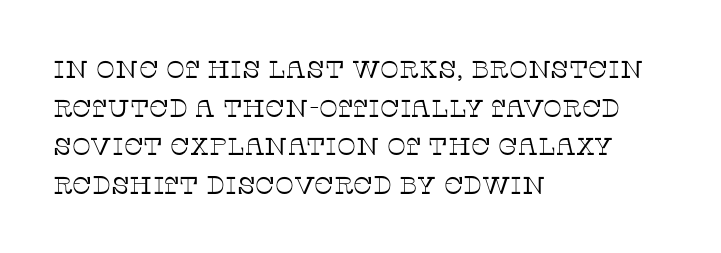
The image shows 25 px text type, upright; set left-aligned, normal line spacing (1.55x), normal letter spacing, not underlined.
